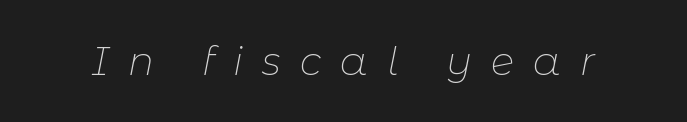
{"italic": "yes", "lean": "right", "slant_degrees": 11, "bold": "no", "weight": "thin", "width": "normal", "stroke_contrast": "low", "x_height": "medium", "monospaced": "no", "underline": "no", "letter_spacing": "wide", "letter_spacing_em": 0.49, "glyph_px": 39}
